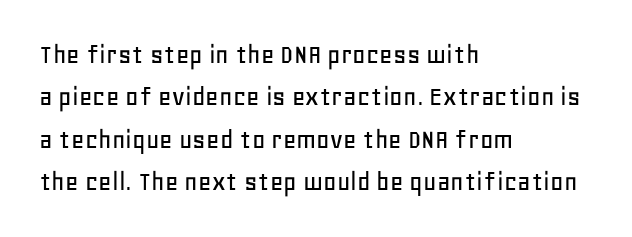
{"serif": "no", "italic": "no", "width": "normal", "stroke_contrast": "low", "x_height": "large", "monospaced": "no", "underline": "no", "align": "left", "line_spacing": "normal", "line_spacing_ratio": 1.46, "letter_spacing": "normal", "letter_spacing_em": 0.0, "glyph_px": 29}
